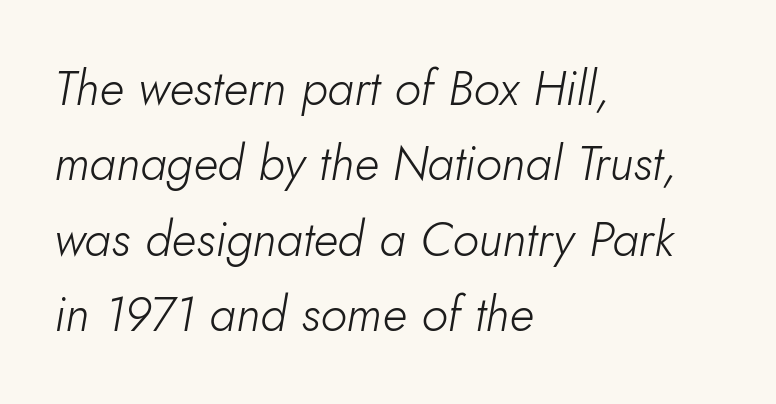
The image shows 49 px light type, italic (leaning right); set left-aligned, normal line spacing (1.54x), normal letter spacing, not underlined; low stroke contrast and a small x-height.
